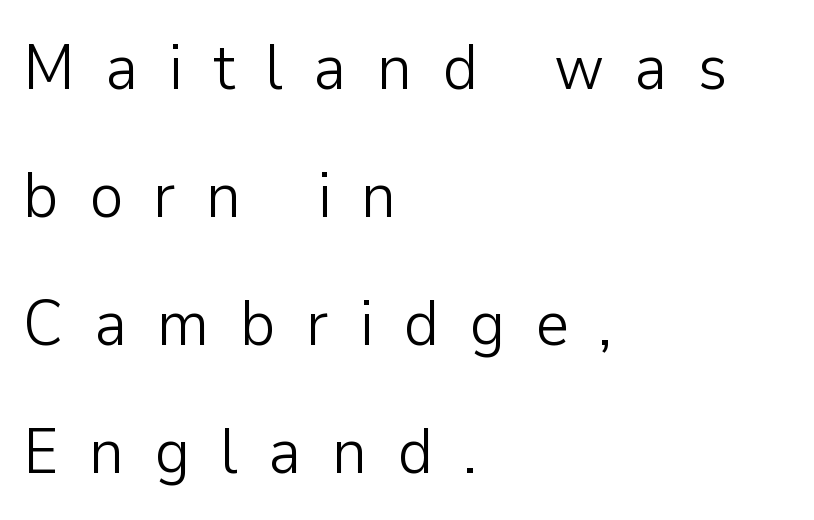
The image shows 65 px light sans-serif type, upright; set left-aligned, loose line spacing (1.97x), unusually wide letter spacing (+0.46 em), not underlined; low stroke contrast and a medium x-height.
